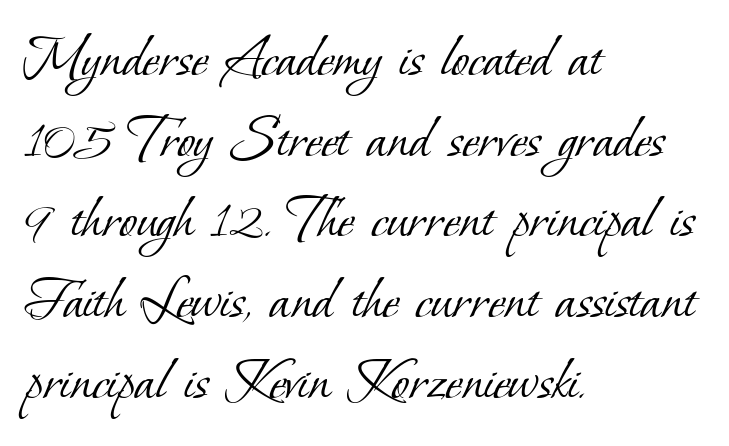
{"serif": "yes", "bold": "no", "weight": "light", "width": "normal", "stroke_contrast": "low", "x_height": "small", "monospaced": "no", "underline": "no", "align": "left", "line_spacing": "normal", "line_spacing_ratio": 1.26, "letter_spacing": "normal", "letter_spacing_em": 0.0, "glyph_px": 64}
